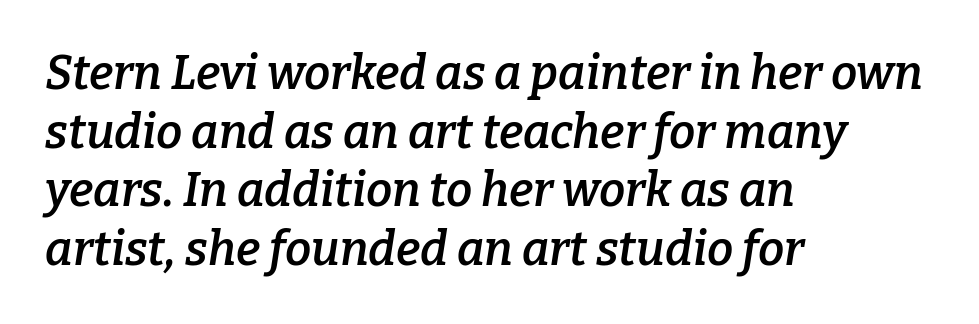
{"serif": "yes", "italic": "yes", "lean": "right", "slant_degrees": 9, "bold": "semi", "weight": "semibold", "width": "normal", "stroke_contrast": "low", "x_height": "medium", "monospaced": "no", "underline": "no", "align": "left", "line_spacing": "normal", "line_spacing_ratio": 1.25, "letter_spacing": "normal", "letter_spacing_em": 0.0, "glyph_px": 47}
